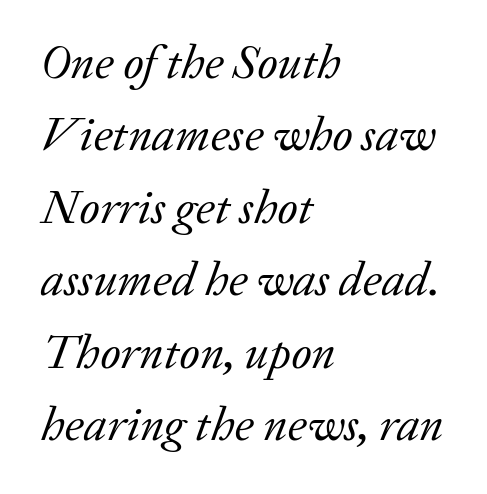
The image shows 48 px regular-weight serif type, italic (leaning right); set left-aligned, normal line spacing (1.51x), normal letter spacing, not underlined; low stroke contrast and a medium x-height.
